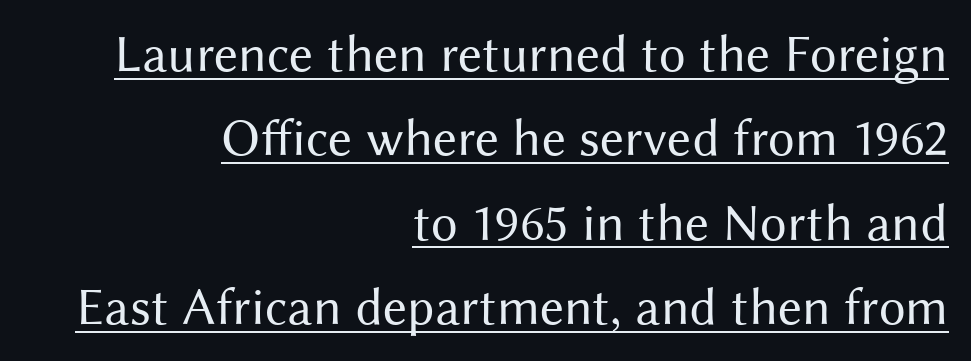
{"serif": "no", "italic": "no", "bold": "no", "weight": "regular", "width": "normal", "stroke_contrast": "medium", "x_height": "medium", "monospaced": "no", "underline": "yes", "align": "right", "line_spacing": "normal", "line_spacing_ratio": 1.59, "letter_spacing": "normal", "letter_spacing_em": 0.0, "glyph_px": 53}
